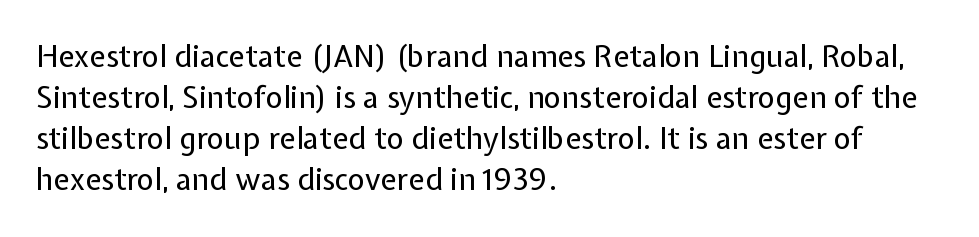
Q: Is the text bold? A: No.
Q: Is the text italic (slanted)? A: No, it is upright.
Q: Is the typeface a serif or a sans-serif typeface? A: Sans-serif.
Q: Is the text underlined? A: No.
Q: How is the paragraph aligned? A: Left-aligned.
Q: Is the spacing between letters normal or unusually wide? A: Normal.
Q: Is the spacing between lines tight, normal or loose? A: Normal.
Q: Width (condensed, normal, or wide)? A: Normal.
Q: Stroke contrast? A: Low.
Q: x-height? A: Medium.
Q: Monospaced? A: No.
